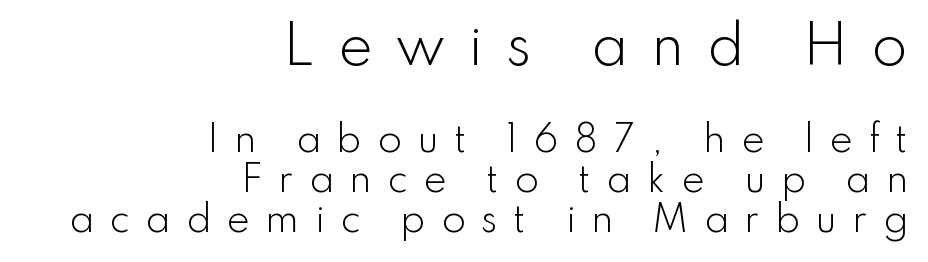
The lettering holds an erect, upright posture throughout. Line ends are locked; line starts wander. The upper block of text is set noticeably larger than the block beneath it. How are the letters spaced? Widely, with obvious added tracking. The font sits on the lighter half of the weight spectrum, regular included.
